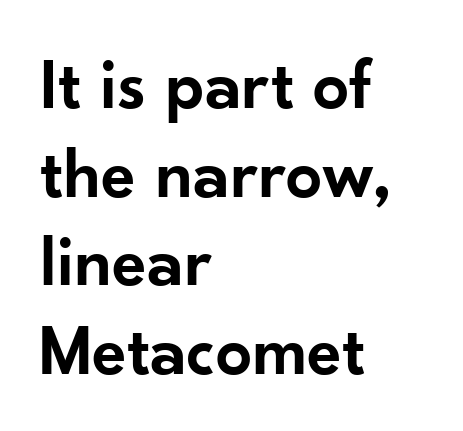
A typesetter would call this proportional, since set widths differ per character. Words float on clear page, feet unadorned. Notice the strokes are somewhat thickened but not fully heavy: this is a semibold. What stands out about the letter spacing? Nothing — it is the standard amount. This rendering uses left alignment, leaving the right contour irregular. The letters stand straight up with perfectly vertical stems.
